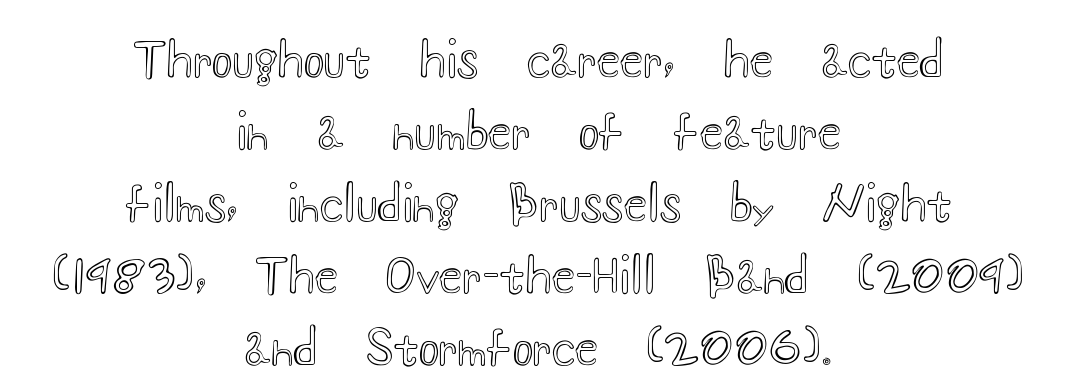
The image shows 48 px wide type, upright; set centered, normal line spacing (1.5x), normal letter spacing, not underlined; a small x-height.
